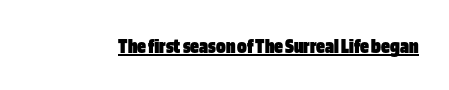
Q: Is the text bold? A: Yes.
Q: Is the text italic (slanted)? A: No, it is upright.
Q: Is the text underlined? A: Yes.
Q: Is the spacing between letters normal or unusually wide? A: Normal.
